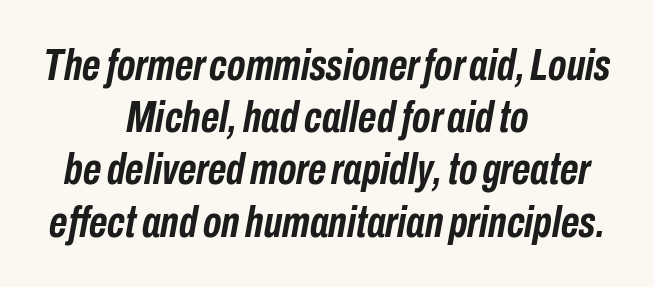
The image shows 45 px semibold, condensed type, italic (leaning right); set centered, line spacing 1.16x, normal letter spacing, not underlined; low stroke contrast and a medium x-height.
